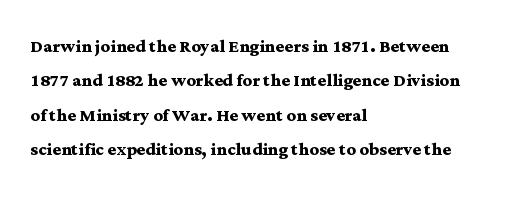
The space directly below the letters is spotless. Interline gaps are of average width in this sample. Ascenders rise straight up at ninety degrees. The rendering anchors every line to the left-hand side. The horizontal fit of the characters is conventional and even. The sample has been set heavy, in full bold.
